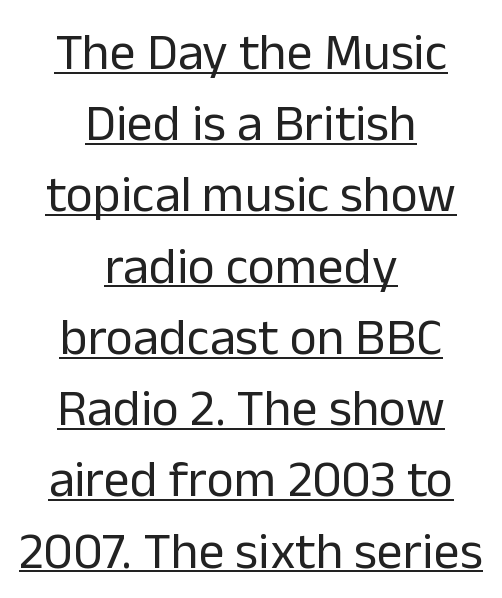
Vertical spacing — default. The specimen reads as upright at a glance. Font category for this specimen: sans-serif. Quick note: underline on.
